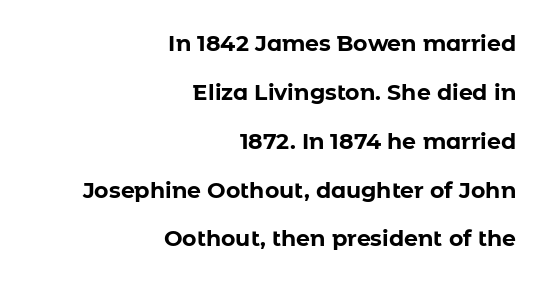
Q: Is the text bold? A: Yes.
Q: Is the text italic (slanted)? A: No, it is upright.
Q: Is the text underlined? A: No.
Q: How is the paragraph aligned? A: Right-aligned.
Q: Is the spacing between letters normal or unusually wide? A: Normal.
Q: Is the spacing between lines tight, normal or loose? A: Loose.
